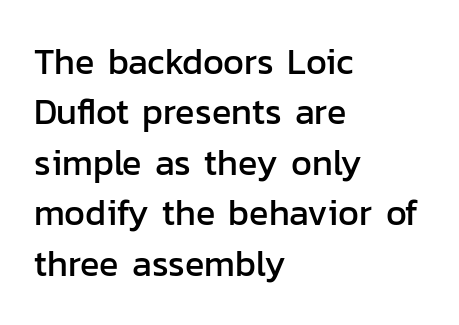
Q: Is the text italic (slanted)? A: No, it is upright.
Q: Is the typeface a serif or a sans-serif typeface? A: Sans-serif.
Q: Is the text underlined? A: No.
Q: How is the paragraph aligned? A: Left-aligned.
Q: Is the spacing between letters normal or unusually wide? A: Normal.
Q: Is the spacing between lines tight, normal or loose? A: Normal.
Q: Width (condensed, normal, or wide)? A: Normal.
Q: Stroke contrast? A: Low.
Q: x-height? A: Medium.
Q: Monospaced? A: No.
